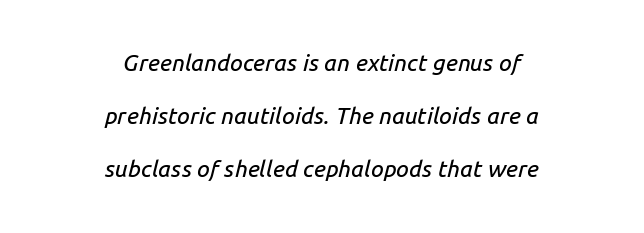
The letterforms sit shoulder to shoulder at normal distance. Style check: oblique. Teacher's note: observe the equal gaps on both sides — that is centered alignment. A typesetter would call this leading open, well beyond the default. Rule under the text: the space is simply empty.
